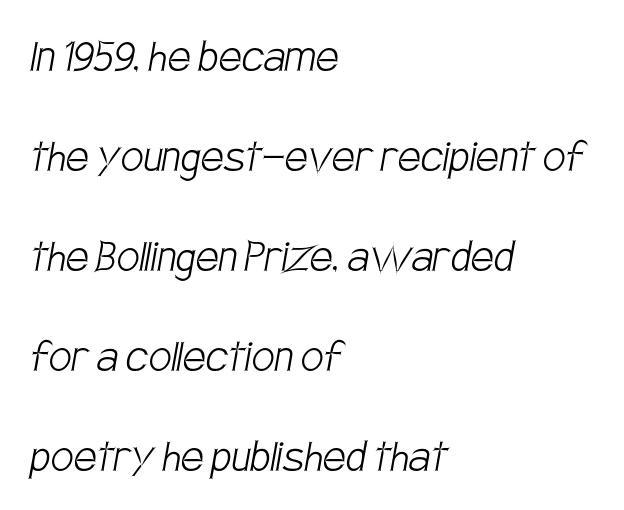
Successive baselines arrive slowly, with a big drop between each. The lines in this sample share a left origin and differ only in where they stop. Beneath every word, the page is bare. Each word holds together tightly as a unit, with standard inter-letter gaps. Here the designer chose a conventional face with non-uniform glyph widths. Stems and bowls with no extra thickness — not bold.
